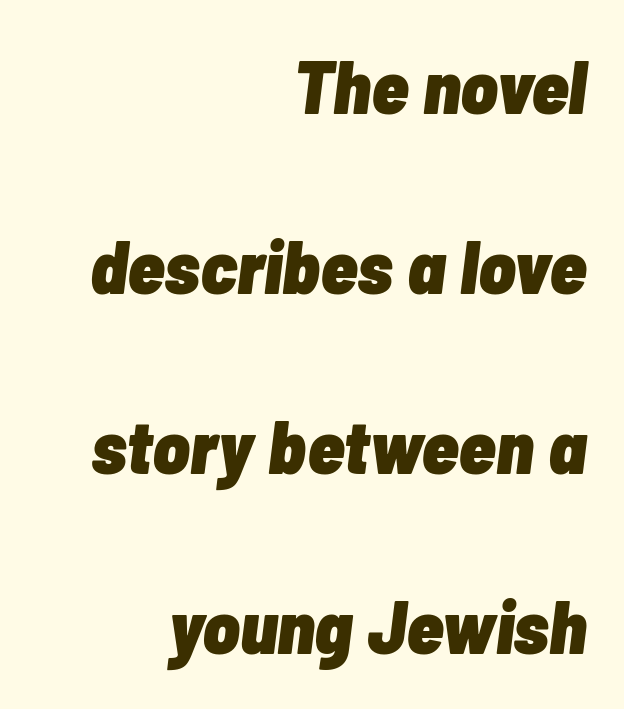
The passage shown is typed in a proportional face where columns would drift. Beneath every word, the page is bare. An italicized treatment has been applied to the whole sample. Heft: maximum for text — a bold.
